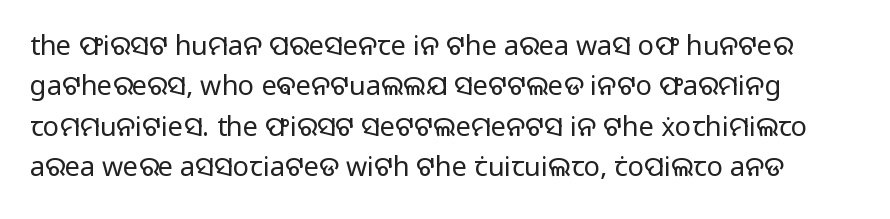
Q: Is the text bold? A: No.
Q: Is the text italic (slanted)? A: No, it is upright.
Q: Is the text underlined? A: No.
Q: Is the spacing between letters normal or unusually wide? A: Normal.
Q: Is the spacing between lines tight, normal or loose? A: Normal.
